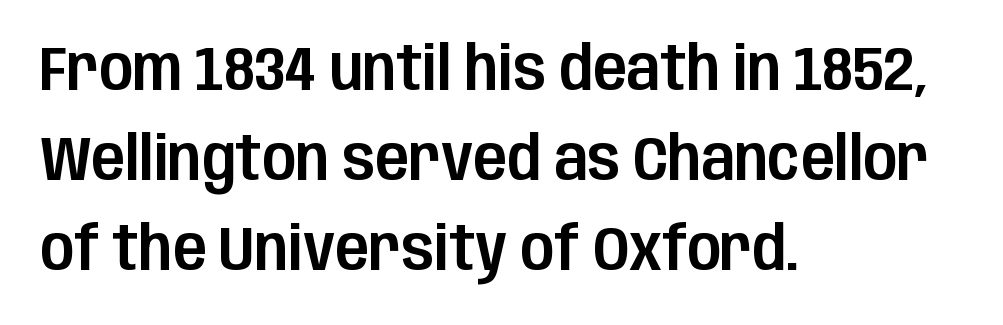
The image shows 62 px condensed sans-serif type, upright; set left-aligned, normal line spacing (1.45x), normal letter spacing, not underlined; low stroke contrast and a large x-height.
